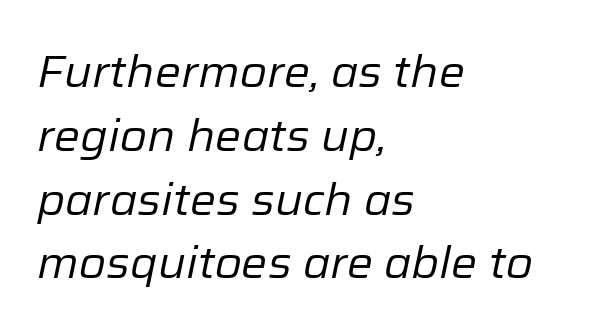
Q: Is the text bold? A: No.
Q: Is the text italic (slanted)? A: Yes, it leans right by about 12 degrees.
Q: Is the text underlined? A: No.
Q: How is the paragraph aligned? A: Left-aligned.
Q: Is the spacing between letters normal or unusually wide? A: Normal.
Q: Is the spacing between lines tight, normal or loose? A: Normal.
Q: Width (condensed, normal, or wide)? A: Normal.
Q: Stroke contrast? A: Low.
Q: x-height? A: Medium.
Q: Monospaced? A: No.
